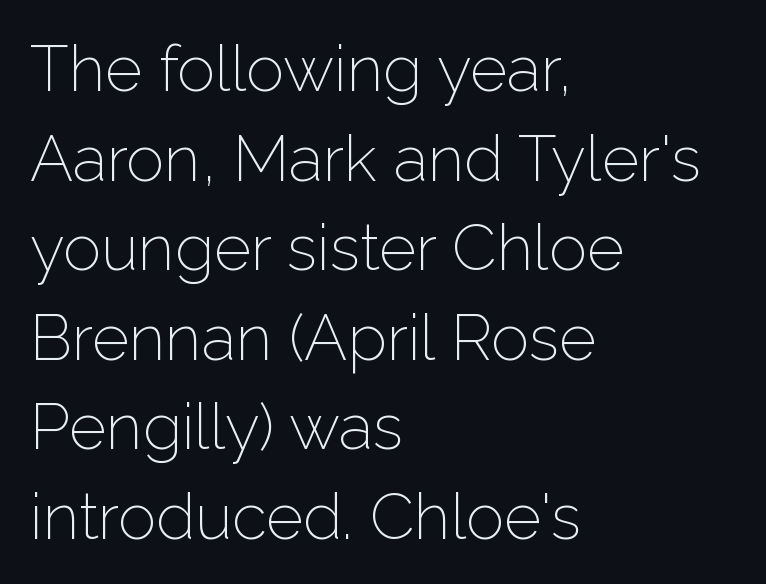
Anything drawn beneath the words? Only blank space. Grotesque or geometric, the face here clearly has no serifs. Honestly, the letter spacing is just normal — you wouldn't notice it. No letter is thick-stroked: the sample isn't bold. Think of a printed novel: that variable character pitch is what you see here.
